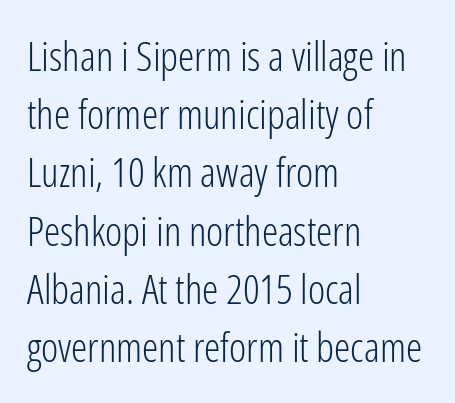
Unlike italic type, these characters show no tilt at all. The horizontal fit of the characters is conventional and even. Heft: none added — not bold. This sample uses a sans-serif face. One-word summary of the alignment: left.
